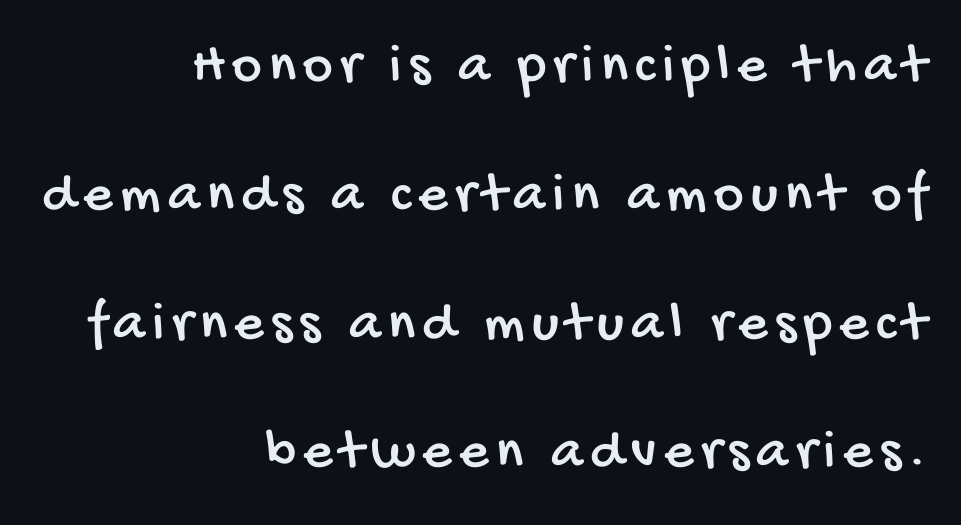
Grotesque or geometric, the face here clearly has no serifs. The leading is generous, giving the passage an open texture. The face used here is proportionally spaced, like ordinary book or web type. Casual observation: everything's shoved over to the right.
